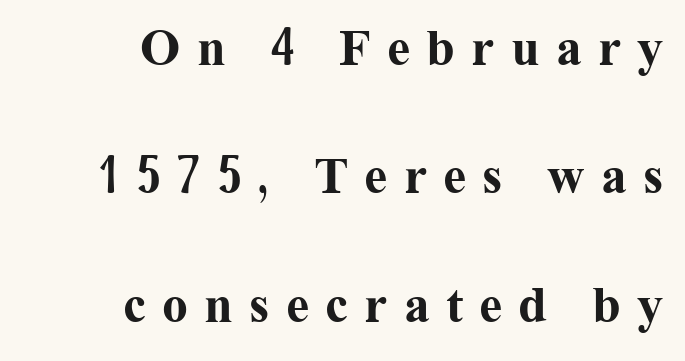
The image shows 52 px bold serif type, upright; set right-aligned, loose line spacing (2.47x), unusually wide letter spacing (+0.31 em), not underlined; medium stroke contrast and a medium x-height.
